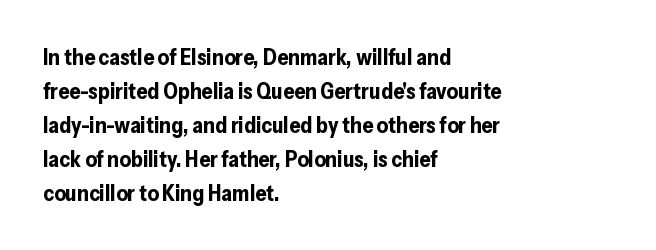
The image shows 22 px bold type, upright; set left-aligned, normal line spacing (1.54x), normal letter spacing, not underlined.
